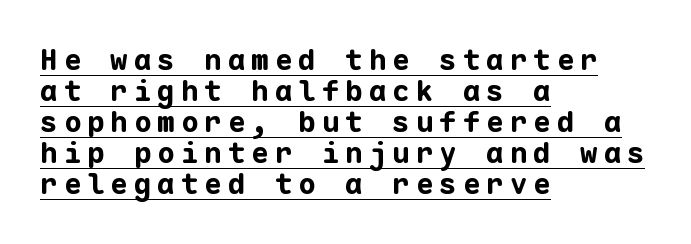
Q: Is the text bold? A: Yes.
Q: Is the text italic (slanted)? A: No, it is upright.
Q: Is the typeface a serif or a sans-serif typeface? A: Sans-serif.
Q: Is the text underlined? A: Yes.
Q: How is the paragraph aligned? A: Left-aligned.
Q: Is the spacing between letters normal or unusually wide? A: Unusually wide.
Q: Is the spacing between lines tight, normal or loose? A: Tight.
Q: Width (condensed, normal, or wide)? A: Normal.
Q: Stroke contrast? A: Low.
Q: x-height? A: Medium.
Q: Monospaced? A: Yes.
